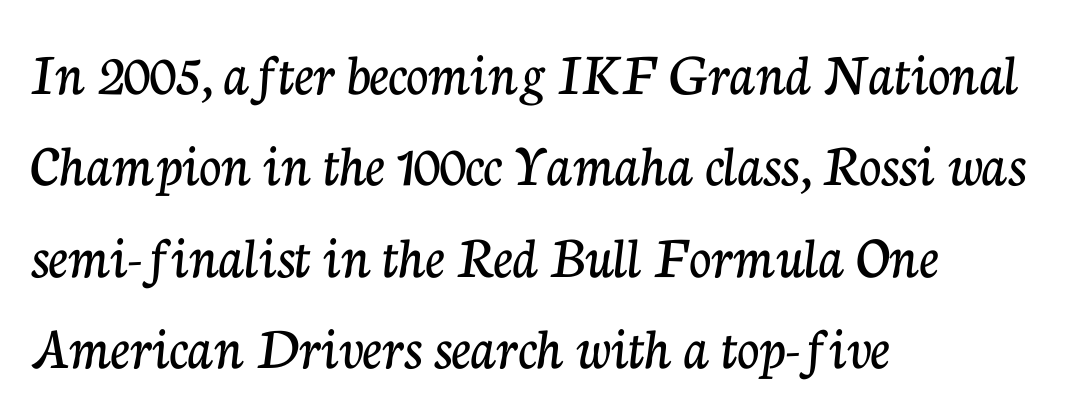
Q: Is the text italic (slanted)? A: Yes.
Q: Is the typeface a serif or a sans-serif typeface? A: Serif.
Q: Is the text underlined? A: No.
Q: How is the paragraph aligned? A: Left-aligned.
Q: Is the spacing between letters normal or unusually wide? A: Normal.
Q: Is the spacing between lines tight, normal or loose? A: Normal.
Q: Width (condensed, normal, or wide)? A: Normal.
Q: Stroke contrast? A: Low.
Q: x-height? A: Medium.
Q: Monospaced? A: No.
